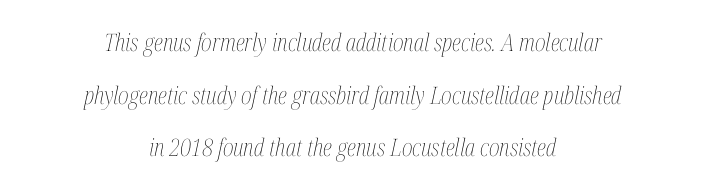
Q: Is the text bold? A: No.
Q: Is the text italic (slanted)? A: Yes, it leans right by about 12 degrees.
Q: Is the text underlined? A: No.
Q: How is the paragraph aligned? A: Centered.
Q: Is the spacing between letters normal or unusually wide? A: Normal.
Q: Is the spacing between lines tight, normal or loose? A: Loose.
